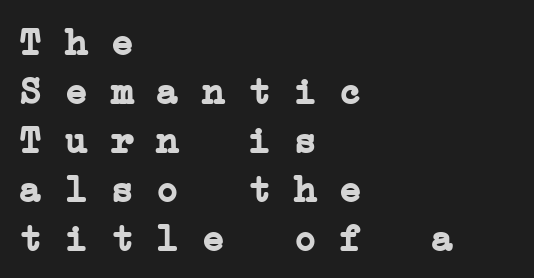
{"serif": "yes", "bold": "yes", "weight": "semibold", "width": "wide", "stroke_contrast": "low", "x_height": "medium", "monospaced": "yes", "underline": "no", "align": "left", "line_spacing": "normal", "line_spacing_ratio": 1.29, "letter_spacing": "normal", "letter_spacing_em": 0.0, "glyph_px": 38}
